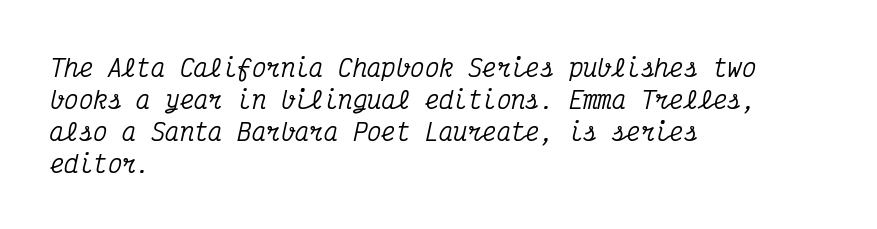
The image shows 24 px text type, italic (leaning right); set left-aligned, normal line spacing (1.33x), normal letter spacing, not underlined.
